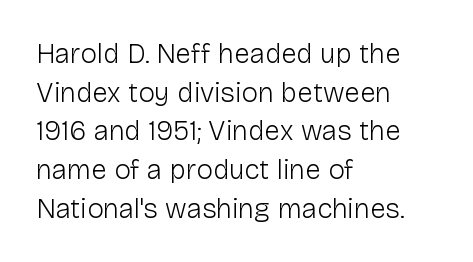
The image shows 28 px light sans-serif type, upright; set left-aligned, normal line spacing (1.38x), normal letter spacing, not underlined; low stroke contrast and a medium x-height.
